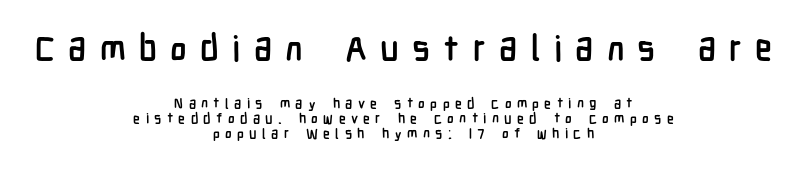
{"serif": "no", "italic": "no", "bold": "yes", "weight": "semibold", "width": "condensed", "stroke_contrast": "low", "x_height": "medium", "monospaced": "no", "underline": "no", "align": "center", "line_spacing": "tight", "line_spacing_ratio": 1.07, "letter_spacing": "wide", "letter_spacing_em": 0.38, "larger_block": "first", "size_ratio": 2.5, "glyph_px": 35}
